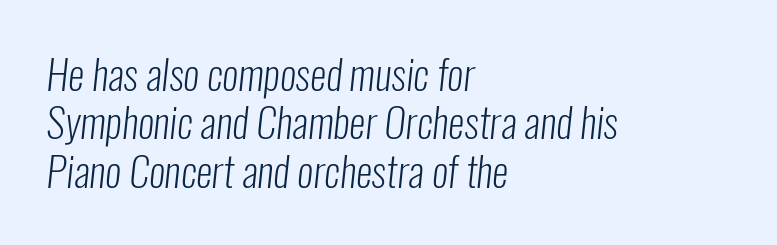
Q: Is the text bold? A: No.
Q: Is the typeface a serif or a sans-serif typeface? A: Sans-serif.
Q: Is the text underlined? A: No.
Q: How is the paragraph aligned? A: Left-aligned.
Q: Is the spacing between letters normal or unusually wide? A: Normal.
Q: Width (condensed, normal, or wide)? A: Condensed.
Q: Stroke contrast? A: Low.
Q: x-height? A: Medium.
Q: Monospaced? A: No.
